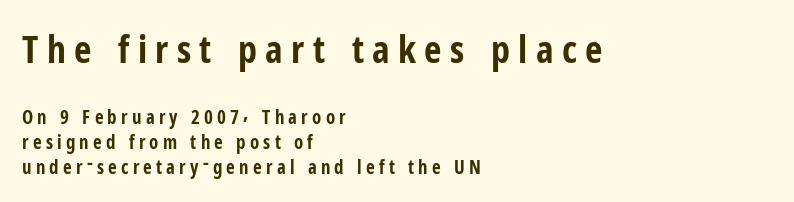
The image shows 38 px bold, condensed sans-serif type, upright; set left-aligned, normal line spacing (1.32x), unusually wide letter spacing (+0.22 em), not underlined; the first (top) block is 2.0x larger; low stroke contrast and a medium x-height.
